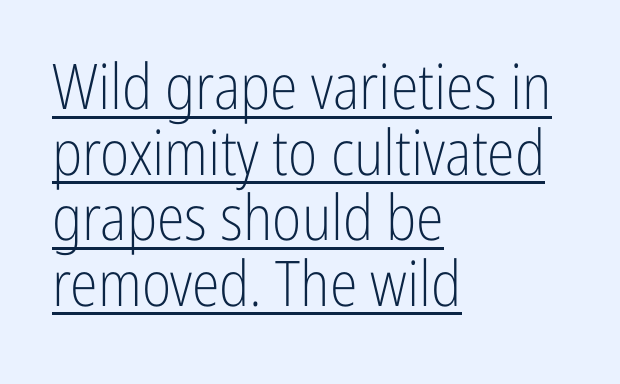
{"serif": "no", "italic": "no", "bold": "no", "weight": "light", "width": "condensed", "stroke_contrast": "low", "x_height": "medium", "monospaced": "no", "underline": "yes", "align": "left", "line_spacing": "tight", "line_spacing_ratio": 1.04, "letter_spacing": "normal", "letter_spacing_em": 0.0, "glyph_px": 63}
